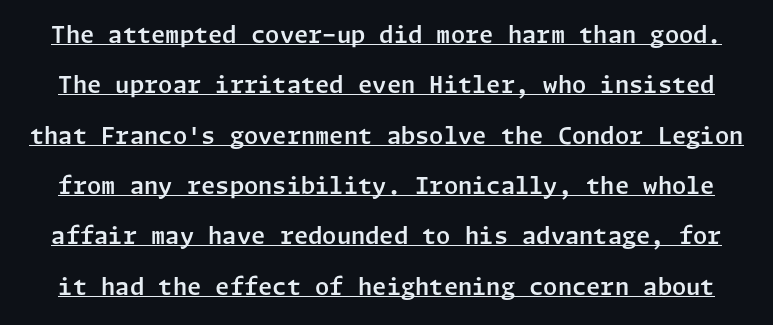
The image shows 23 px text type, upright; set loose line spacing (2.19x), normal letter spacing, underlined.
